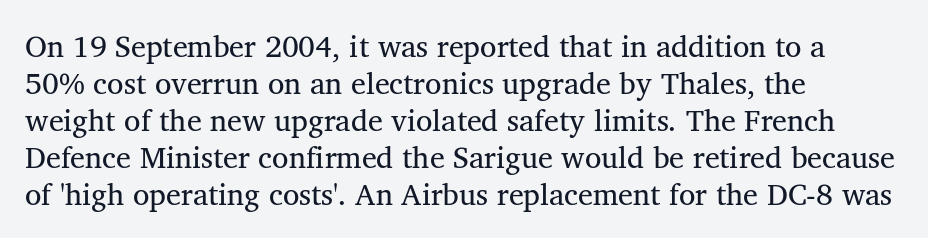
Posture: straight, roman, zero tilt. Yep, those are serifs on the letters. The baseline area is clear. Looks like regular typesetting: each glyph gets only the width it needs.
